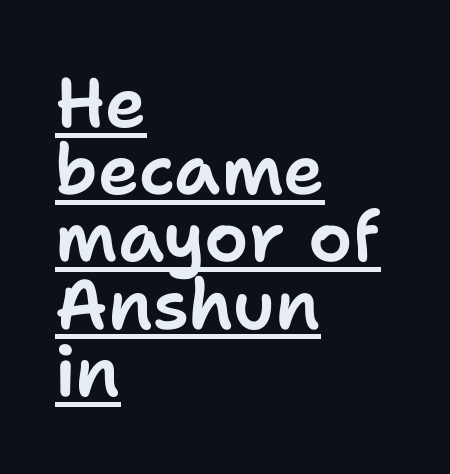
Q: Is the text italic (slanted)? A: No, it is upright.
Q: Is the typeface a serif or a sans-serif typeface? A: Sans-serif.
Q: Is the text underlined? A: Yes.
Q: How is the paragraph aligned? A: Left-aligned.
Q: Is the spacing between letters normal or unusually wide? A: Normal.
Q: Is the spacing between lines tight, normal or loose? A: Tight.
Q: Width (condensed, normal, or wide)? A: Normal.
Q: Stroke contrast? A: Low.
Q: x-height? A: Medium.
Q: Monospaced? A: No.
